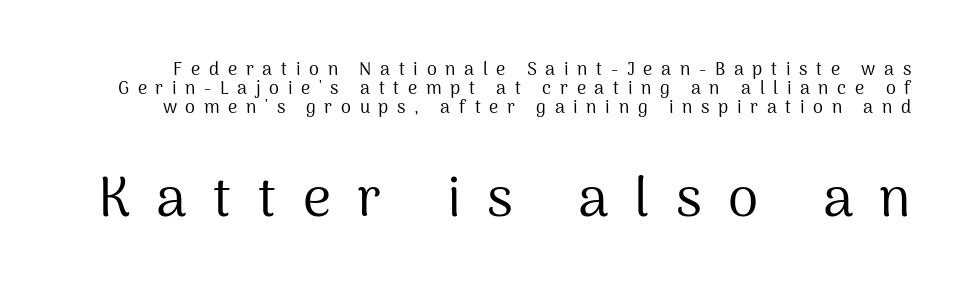
The image shows 55 px regular-weight sans-serif type, upright; set tight line spacing (1.06x), unusually wide letter spacing (+0.48 em), not underlined; the second (bottom) block is 3.06x larger; medium stroke contrast and a medium x-height.
